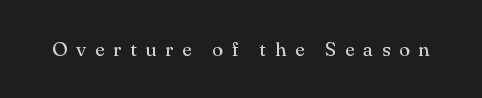
{"italic": "no", "bold": "no", "underline": "no", "letter_spacing": "wide", "letter_spacing_em": 0.43, "glyph_px": 20}
